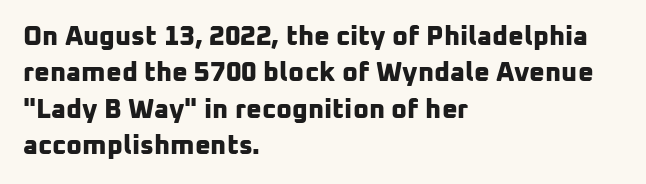
Quick note: interline space is typical. Quick note: underline off. If you drew a ruler down the left edge, every line would touch it. How are the letters spaced? Ordinarily, with no added tracking. Weight: bold.
